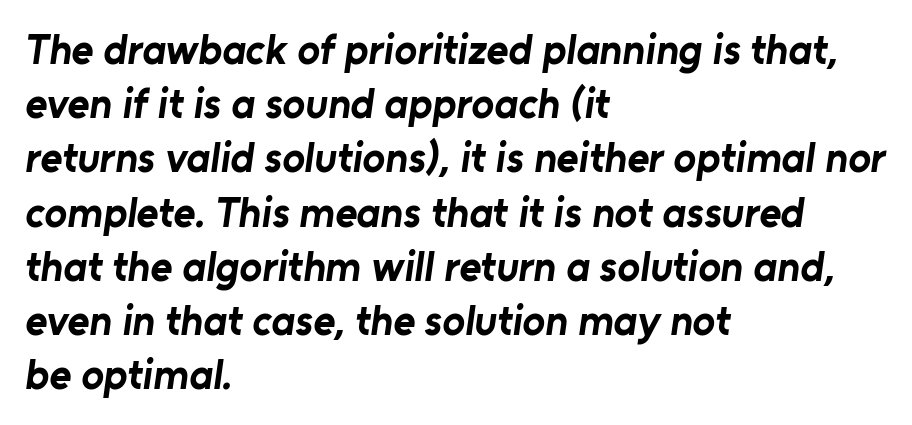
Unmarked baselines from the first word to the last. Proportional: the letters do not fall into vertical columns. Emphasis by weight is at full strength: bold. Reading down the column, the eye jumps a familiar distance to each next line. Where is the straight margin? On the left. You could call the tracking neutral — neither tight nor loose.
